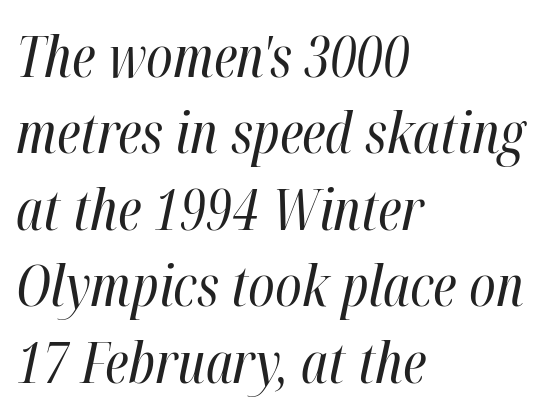
{"italic": "yes", "lean": "right", "slant_degrees": 12, "bold": "no", "weight": "regular", "width": "condensed", "stroke_contrast": "high", "x_height": "medium", "monospaced": "no", "underline": "no", "align": "left", "line_spacing": "normal", "line_spacing_ratio": 1.34, "letter_spacing": "normal", "letter_spacing_em": 0.0, "glyph_px": 57}
